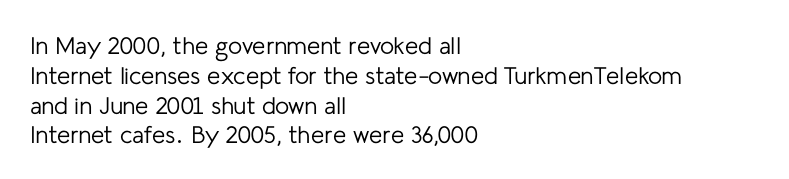
Q: Is the text bold? A: No.
Q: Is the text italic (slanted)? A: No, it is upright.
Q: Is the text underlined? A: No.
Q: How is the paragraph aligned? A: Left-aligned.
Q: Is the spacing between letters normal or unusually wide? A: Normal.
